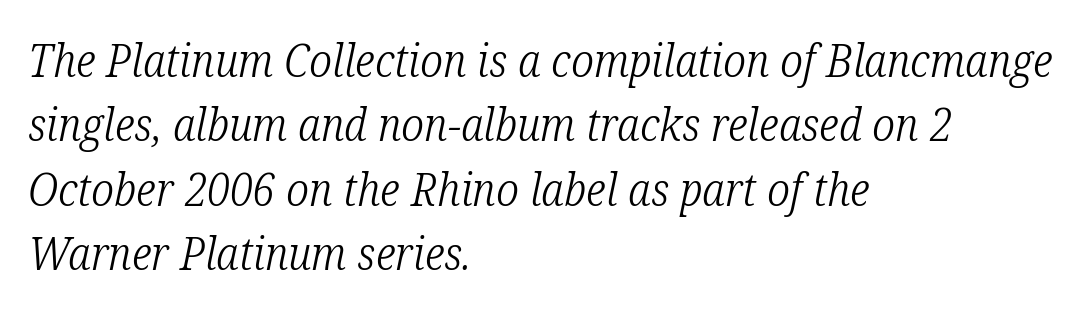
Q: Is the text bold? A: No.
Q: Is the text italic (slanted)? A: Yes, it leans right by about 12 degrees.
Q: Is the typeface a serif or a sans-serif typeface? A: Serif.
Q: Is the text underlined? A: No.
Q: How is the paragraph aligned? A: Left-aligned.
Q: Is the spacing between letters normal or unusually wide? A: Normal.
Q: Is the spacing between lines tight, normal or loose? A: Normal.
Q: Width (condensed, normal, or wide)? A: Condensed.
Q: Stroke contrast? A: Low.
Q: x-height? A: Medium.
Q: Monospaced? A: No.
